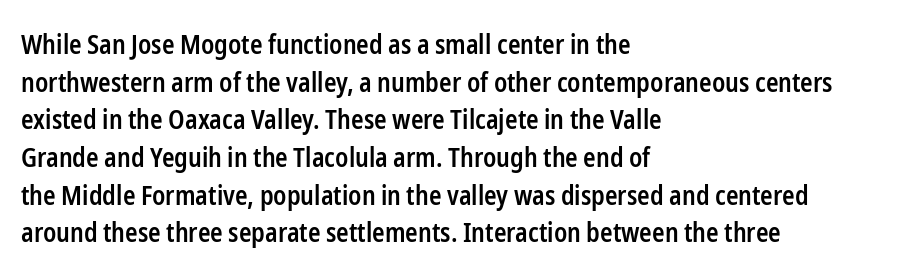
The image shows 26 px text type, upright; set left-aligned, normal line spacing (1.45x), normal letter spacing, not underlined.
